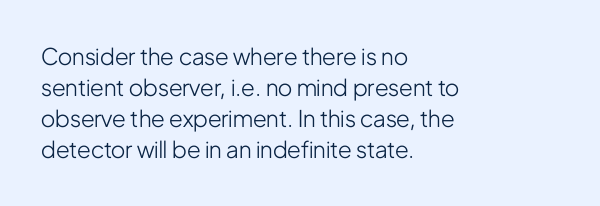
The image shows 23 px text type, upright; set left-aligned, normal line spacing (1.35x), normal letter spacing, not underlined.
